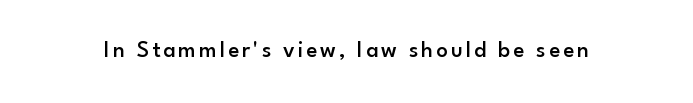
{"italic": "no", "bold": "semi", "underline": "no", "glyph_px": 23}
